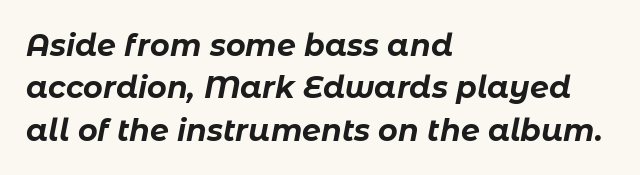
No extra tracking has been applied to these lines. The block of text has a typical density, with ordinary space between rows. Caption: bold face, heavy strokes. The text block is weighted toward the left margin, trailing off unevenly rightward. Plain, unruled lines of type. Proportional: the letters do not fall into vertical columns.
